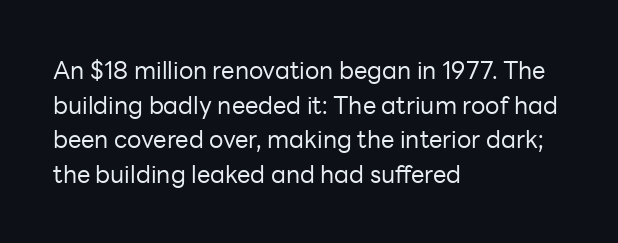
Regarding leading, the lines here are spaced in the standard way. The letters look calm and open, with moderate or lighter stems. Layout note: lines flush left. The rendering keeps characters at their native spacing. The lettering stays uniformly vertical, giving the passage a roman look. Underline: absent.
